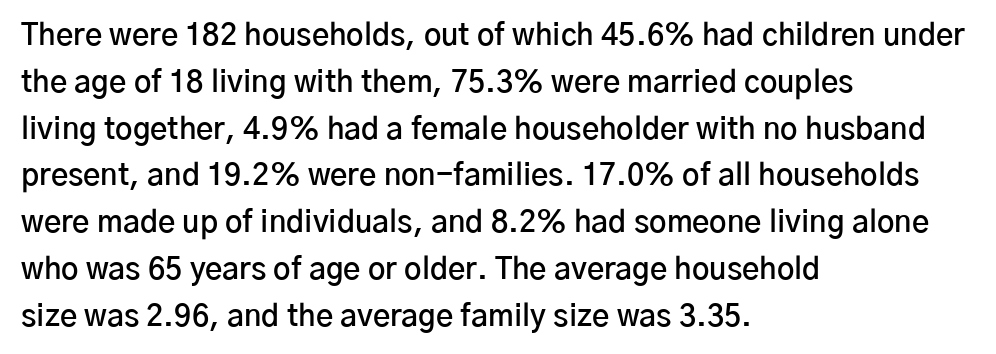
Q: Is the text bold? A: Semi-bold.
Q: Is the text italic (slanted)? A: No, it is upright.
Q: Is the typeface a serif or a sans-serif typeface? A: Sans-serif.
Q: Is the text underlined? A: No.
Q: How is the paragraph aligned? A: Left-aligned.
Q: Is the spacing between letters normal or unusually wide? A: Normal.
Q: Is the spacing between lines tight, normal or loose? A: Normal.
Q: Width (condensed, normal, or wide)? A: Normal.
Q: Stroke contrast? A: Low.
Q: x-height? A: Medium.
Q: Monospaced? A: No.
